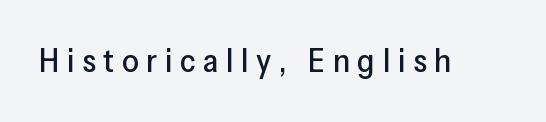
Q: Is the text italic (slanted)? A: No, it is upright.
Q: Is the typeface a serif or a sans-serif typeface? A: Sans-serif.
Q: Is the text underlined? A: No.
Q: Is the spacing between letters normal or unusually wide? A: Unusually wide.
Q: Width (condensed, normal, or wide)? A: Normal.
Q: Stroke contrast? A: Low.
Q: x-height? A: Medium.
Q: Monospaced? A: No.
